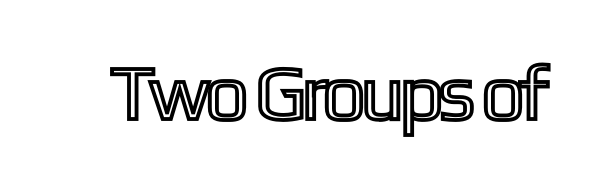
There is no visible air inserted between adjacent glyphs. Posture: straight, roman, zero tilt. The letters advance in unequal steps, a hallmark of proportional type. Quick note: underline off.
